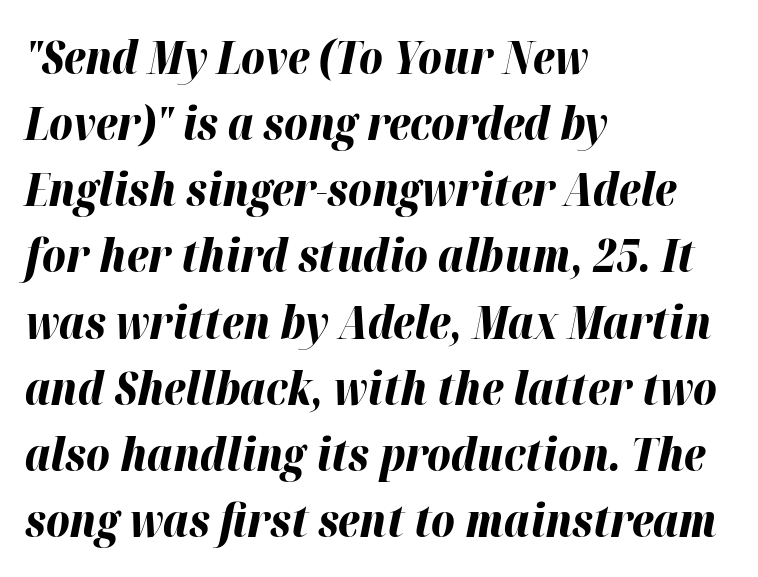
Q: Is the text bold? A: Yes.
Q: Is the text italic (slanted)? A: Yes, it leans right by about 12 degrees.
Q: Is the text underlined? A: No.
Q: How is the paragraph aligned? A: Left-aligned.
Q: Is the spacing between letters normal or unusually wide? A: Normal.
Q: Is the spacing between lines tight, normal or loose? A: Normal.
Q: Width (condensed, normal, or wide)? A: Normal.
Q: Stroke contrast? A: High.
Q: x-height? A: Medium.
Q: Monospaced? A: No.
